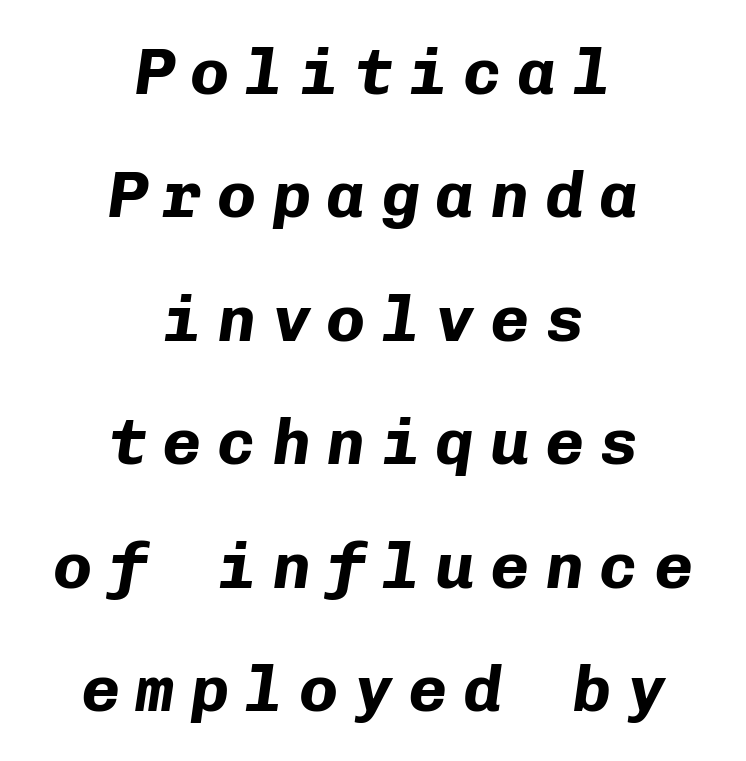
{"italic": "yes", "lean": "right", "slant_degrees": 8, "bold": "yes", "weight": "bold", "width": "normal", "stroke_contrast": "low", "x_height": "medium", "monospaced": "yes", "underline": "no", "align": "center", "line_spacing": "loose", "line_spacing_ratio": 1.9, "letter_spacing": "wide", "letter_spacing_em": 0.24, "glyph_px": 65}
